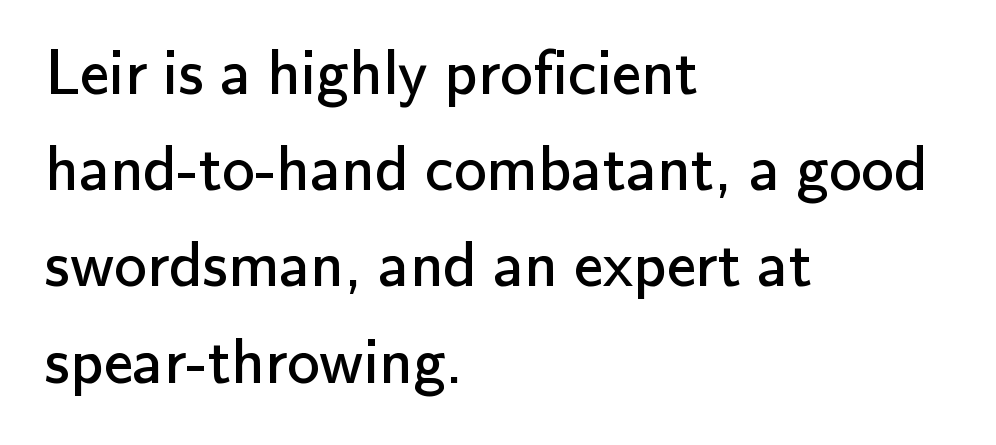
Vertical stems look standard width or narrower in stroke. Anything drawn beneath the words? Only blank space. Line starts are locked; line ends wander. Quick note: not italic, upright.
